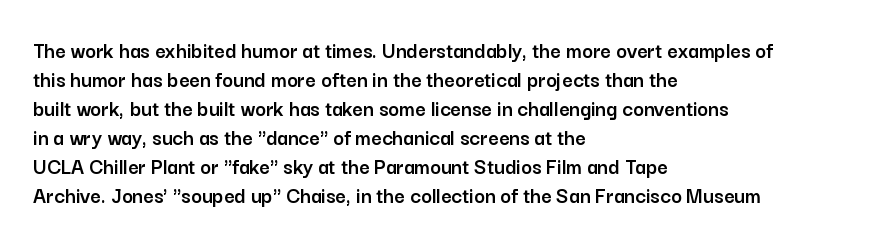
Posture: straight, roman, zero tilt. The passage shown is not underscored anywhere. The rendering anchors every line to the left-hand side. The gaps between neighbouring characters are ordinary and unremarkable.
